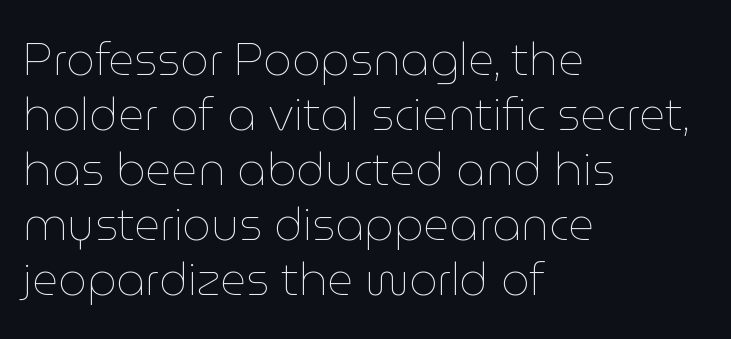
{"italic": "no", "bold": "no", "weight": "thin", "width": "normal", "stroke_contrast": "low", "x_height": "medium", "monospaced": "no", "underline": "no", "align": "left", "line_spacing_ratio": 1.22, "letter_spacing": "normal", "letter_spacing_em": 0.0, "glyph_px": 45}
